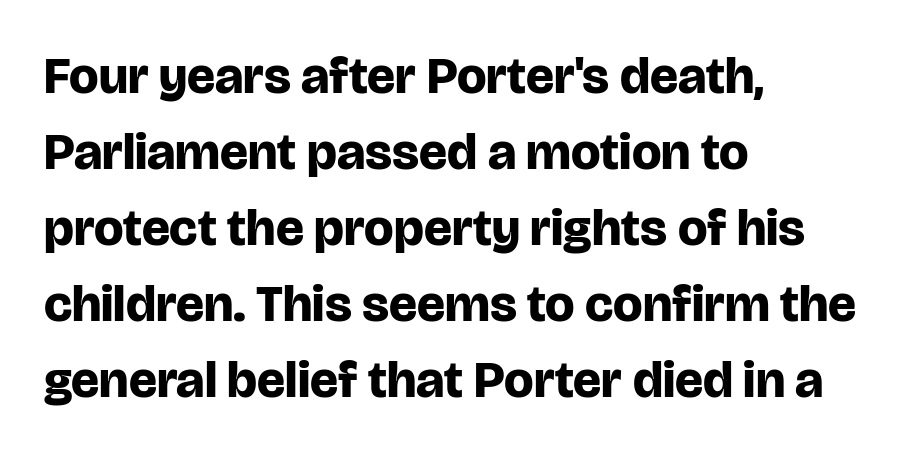
The setting favours the left margin, as ordinary paragraphs usually do. The rendering shows plain stroke endings on the letterforms — a sans-serif design. Do the characters align in a grid? No, the font is proportional. Ordinary non-slanted type is in use. Compared with an ordinary text face, these strokes are far heavier — a full bold.
